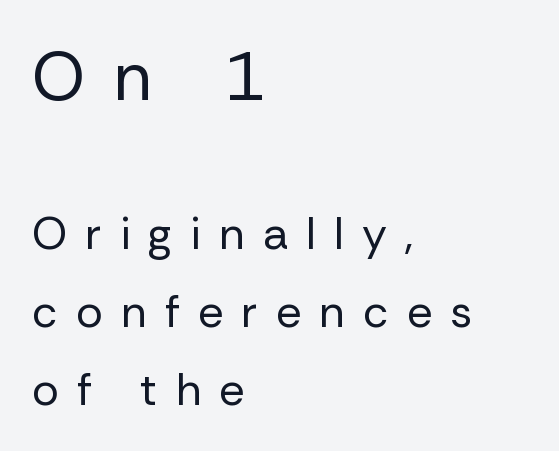
The image shows 68 px regular-weight sans-serif type, upright; set left-aligned, line spacing 1.73x, unusually wide letter spacing (+0.4 em), not underlined; the first (top) block is 1.51x larger; low stroke contrast and a medium x-height.
